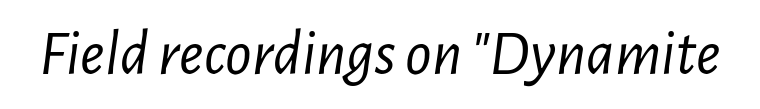
Q: Is the text bold? A: No.
Q: Is the text italic (slanted)? A: Yes, it leans right by about 7 degrees.
Q: Is the text underlined? A: No.
Q: Is the spacing between letters normal or unusually wide? A: Normal.
Q: Width (condensed, normal, or wide)? A: Condensed.
Q: Stroke contrast? A: Low.
Q: x-height? A: Medium.
Q: Monospaced? A: No.
